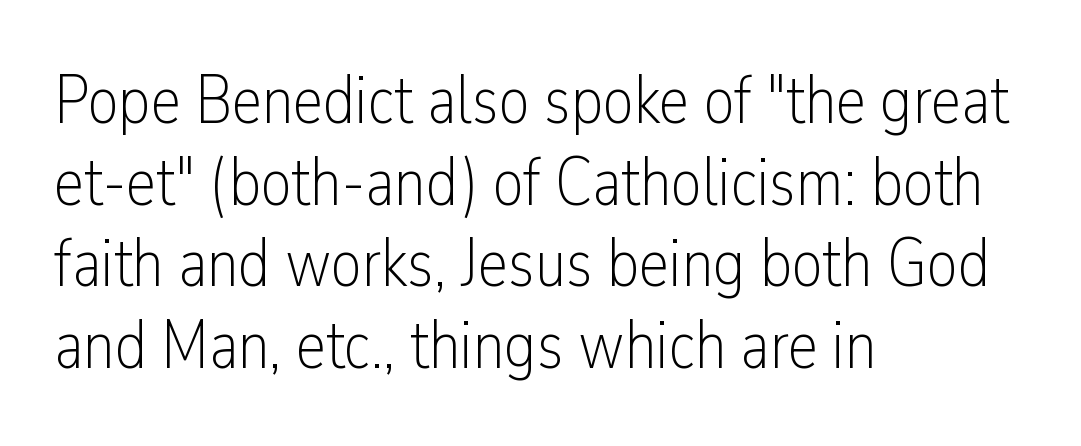
{"serif": "no", "italic": "no", "bold": "no", "weight": "light", "width": "condensed", "stroke_contrast": "low", "x_height": "medium", "monospaced": "no", "underline": "no", "align": "left", "line_spacing_ratio": 1.2, "letter_spacing": "normal", "letter_spacing_em": 0.0, "glyph_px": 68}
